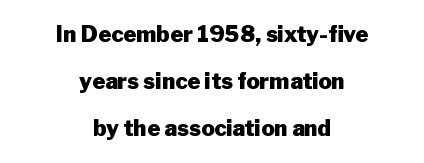
The zone under the glyphs is completely vacant. Compared with typical body copy, the letter spacing here is the same. Summary of vertical rhythm: relaxed, with wide interline spacing. I'd describe the lettering as bold — thick and assertive. In terms of posture, this sample is upright. The text block is weighted toward neither margin, spreading evenly from the middle.
